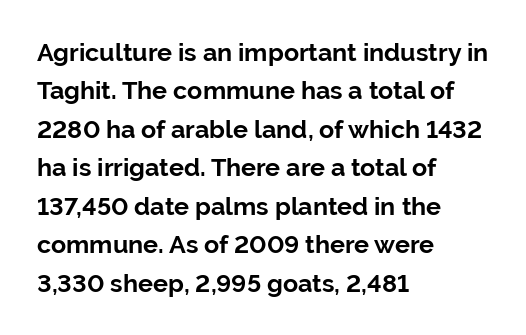
Here the glyphs are tracked normally, forming tight word shapes. Does the weight exceed regular? Yes, all the way to bold. The text block is weighted toward the left margin, trailing off unevenly rightward. Style check: upright. Notice how descenders clear the ascenders below comfortably — that's standard leading. Glance below the letters and you will spot only blank space.
